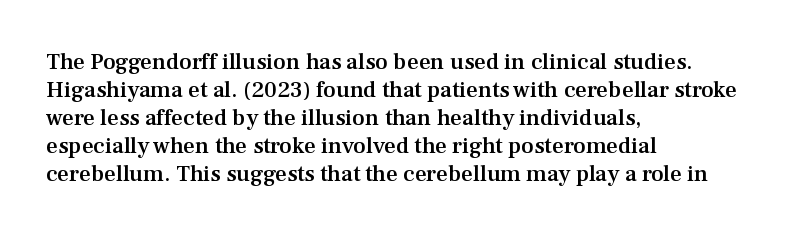
Q: Is the text bold? A: Semi-bold.
Q: Is the text italic (slanted)? A: No, it is upright.
Q: Is the text underlined? A: No.
Q: How is the paragraph aligned? A: Left-aligned.
Q: Is the spacing between letters normal or unusually wide? A: Normal.
